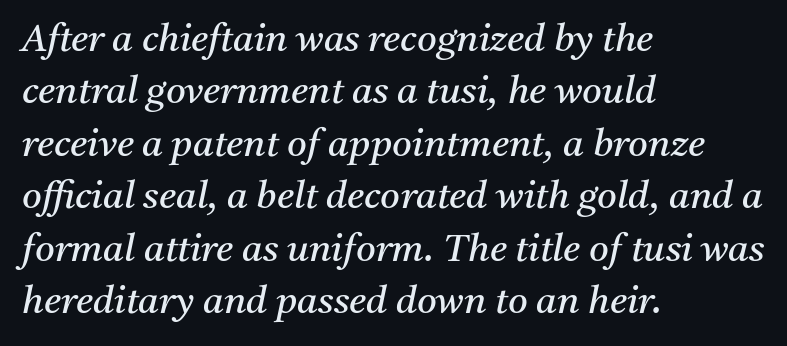
Q: Is the text bold? A: No.
Q: Is the text italic (slanted)? A: Yes, it leans right by about 11 degrees.
Q: Is the typeface a serif or a sans-serif typeface? A: Serif.
Q: Is the text underlined? A: No.
Q: How is the paragraph aligned? A: Left-aligned.
Q: Is the spacing between letters normal or unusually wide? A: Normal.
Q: Is the spacing between lines tight, normal or loose? A: Normal.
Q: Width (condensed, normal, or wide)? A: Normal.
Q: Stroke contrast? A: Medium.
Q: x-height? A: Medium.
Q: Monospaced? A: No.
